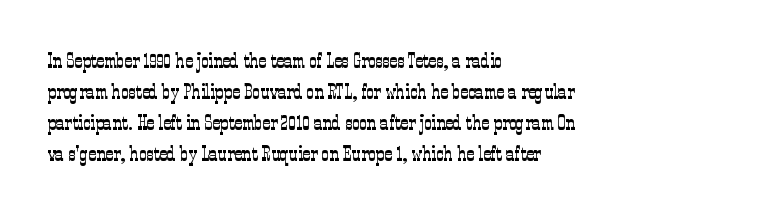
{"italic": "no", "bold": "no", "underline": "no", "align": "left", "line_spacing": "normal", "line_spacing_ratio": 1.48, "letter_spacing": "normal", "letter_spacing_em": 0.0, "glyph_px": 21}
